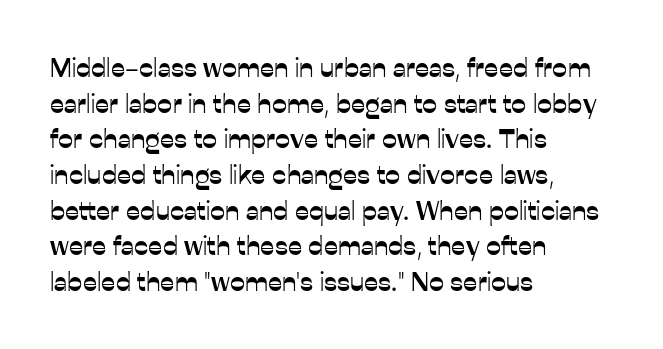
The image shows 27 px text type, upright; set left-aligned, normal line spacing (1.32x), normal letter spacing, not underlined.
